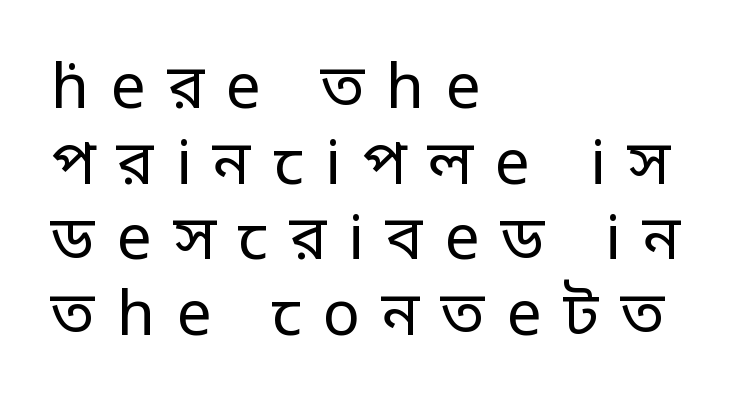
{"serif": "no", "italic": "no", "bold": "no", "weight": "regular", "width": "condensed", "stroke_contrast": "low", "monospaced": "no", "underline": "no", "align": "left", "line_spacing_ratio": 1.22, "letter_spacing": "wide", "letter_spacing_em": 0.35, "glyph_px": 62}
